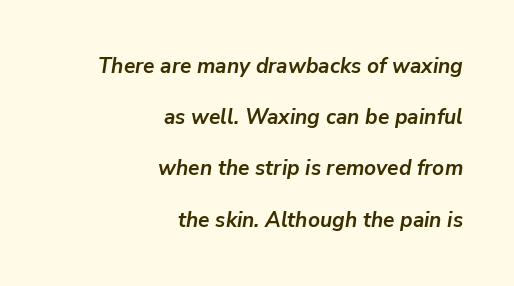
Q: Is the text bold? A: Yes.
Q: Is the text italic (slanted)? A: Yes, it leans right by about 9 degrees.
Q: Is the text underlined? A: No.
Q: How is the paragraph aligned? A: Right-aligned.
Q: Is the spacing between letters normal or unusually wide? A: Normal.
Q: Is the spacing between lines tight, normal or loose? A: Loose.
